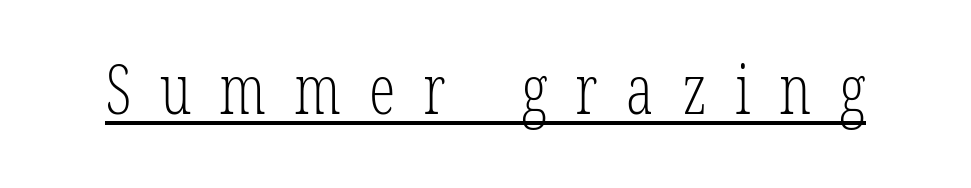
The image shows 67 px light, condensed serif type, upright; set unusually wide letter spacing (+0.42 em), underlined; low stroke contrast and a medium x-height.
